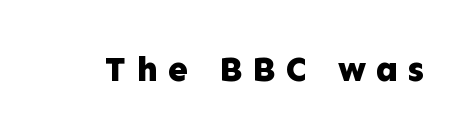
Q: Is the text bold? A: Yes.
Q: Is the text italic (slanted)? A: No, it is upright.
Q: Is the typeface a serif or a sans-serif typeface? A: Sans-serif.
Q: Is the text underlined? A: No.
Q: Is the spacing between letters normal or unusually wide? A: Unusually wide.
Q: Width (condensed, normal, or wide)? A: Normal.
Q: Stroke contrast? A: Low.
Q: x-height? A: Medium.
Q: Monospaced? A: No.
